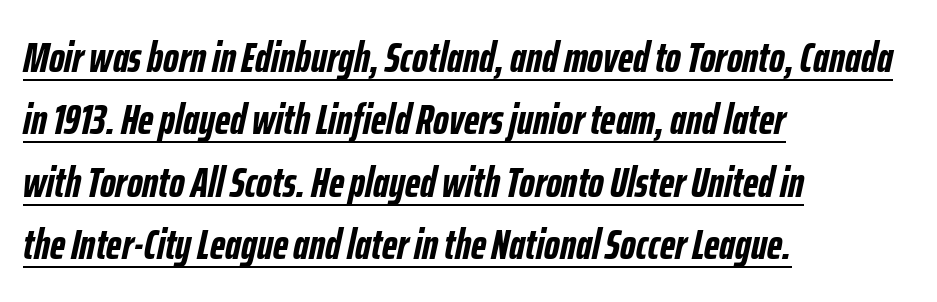
{"italic": "yes", "lean": "right", "slant_degrees": 12, "bold": "yes", "weight": "semibold", "width": "condensed", "stroke_contrast": "low", "x_height": "medium", "monospaced": "no", "underline": "yes", "align": "left", "line_spacing": "normal", "line_spacing_ratio": 1.45, "letter_spacing": "normal", "letter_spacing_em": 0.0, "glyph_px": 43}
